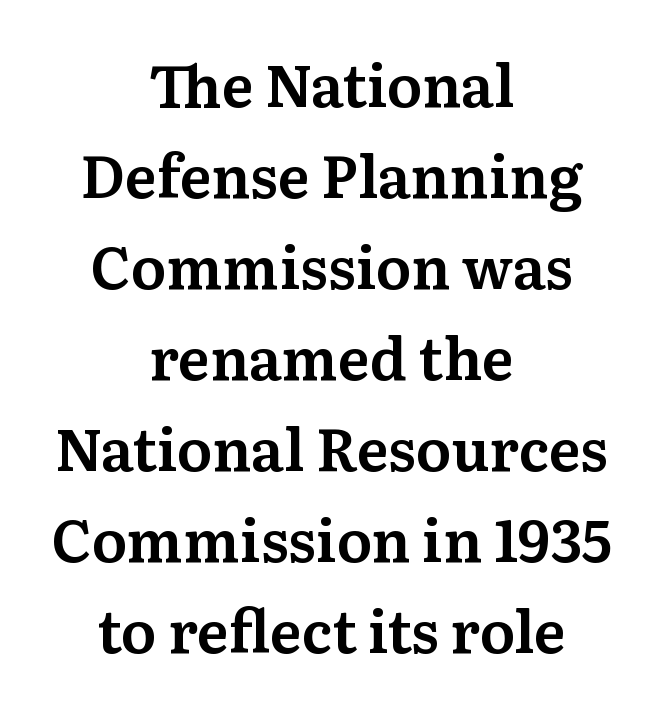
The image shows 58 px serif type, upright; set centered, normal line spacing (1.57x), normal letter spacing, not underlined; medium stroke contrast and a medium x-height.
